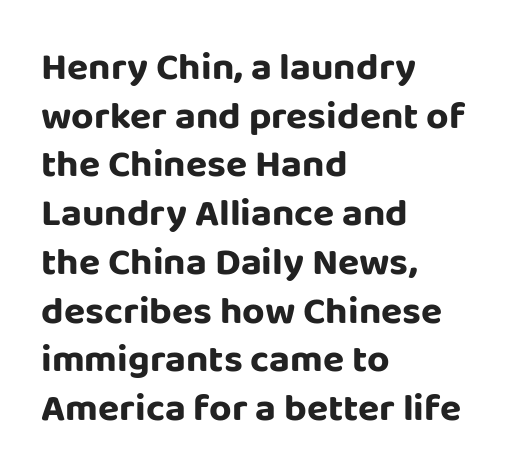
The image shows 39 px sans-serif type, upright; set left-aligned, normal line spacing (1.25x), normal letter spacing, not underlined; low stroke contrast and a large x-height.
